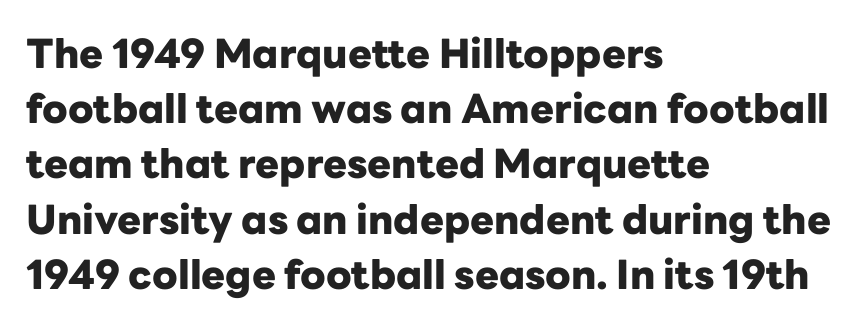
{"serif": "no", "italic": "no", "bold": "yes", "weight": "heavy", "width": "normal", "stroke_contrast": "low", "x_height": "medium", "monospaced": "no", "underline": "no", "align": "left", "line_spacing": "normal", "line_spacing_ratio": 1.38, "letter_spacing": "normal", "letter_spacing_em": 0.0, "glyph_px": 40}
